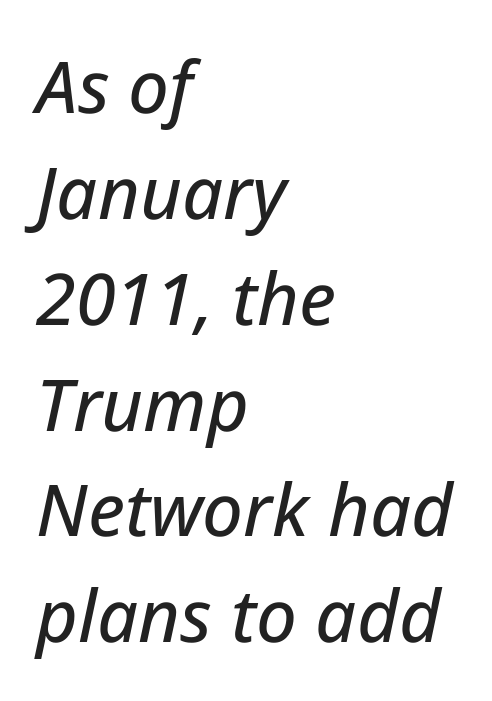
The image shows 72 px text type, italic (leaning right); set left-aligned, normal line spacing (1.47x), normal letter spacing, not underlined; low stroke contrast and a medium x-height.
